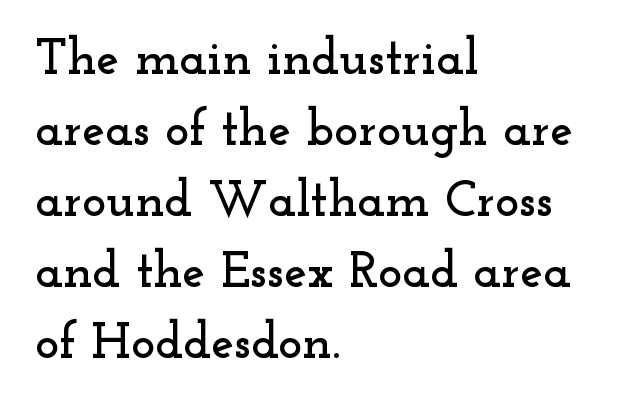
Q: Is the text italic (slanted)? A: No, it is upright.
Q: Is the typeface a serif or a sans-serif typeface? A: Serif.
Q: Is the text underlined? A: No.
Q: How is the paragraph aligned? A: Left-aligned.
Q: Is the spacing between letters normal or unusually wide? A: Normal.
Q: Is the spacing between lines tight, normal or loose? A: Normal.
Q: Width (condensed, normal, or wide)? A: Wide.
Q: Stroke contrast? A: Low.
Q: x-height? A: Small.
Q: Monospaced? A: No.
